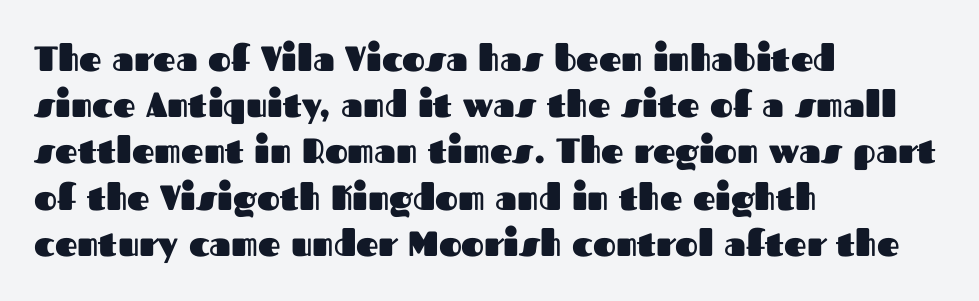
A classic flush-left, rag-right setting is used for this passage. A typesetter would mark this as roman, not italic. Font category for this specimen: sans-serif. The gap between lines stays unmarked. This sample has the flowing, uneven cadence of proportional lettering. One glance says typical: line gaps are just what's usual.
